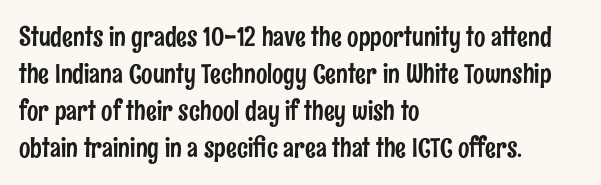
The image shows 27 px text type, upright; set left-aligned, normal line spacing (1.37x), normal letter spacing, not underlined.
